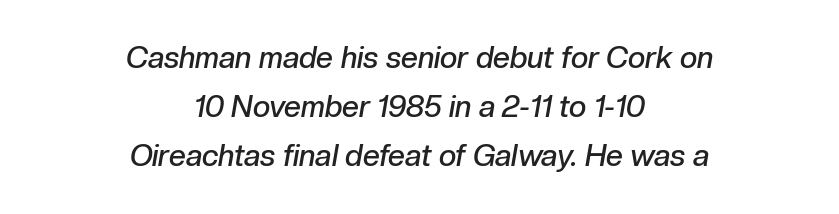
The typesetting leans somewhat heavy: a semibold. This sample is center-justified, so both line endings float freely. The passage shown is typed in a proportional face where columns would drift. No extra tracking has been applied to these lines. It's the slanting kind of type. Successive baselines arrive at the customary interval.
